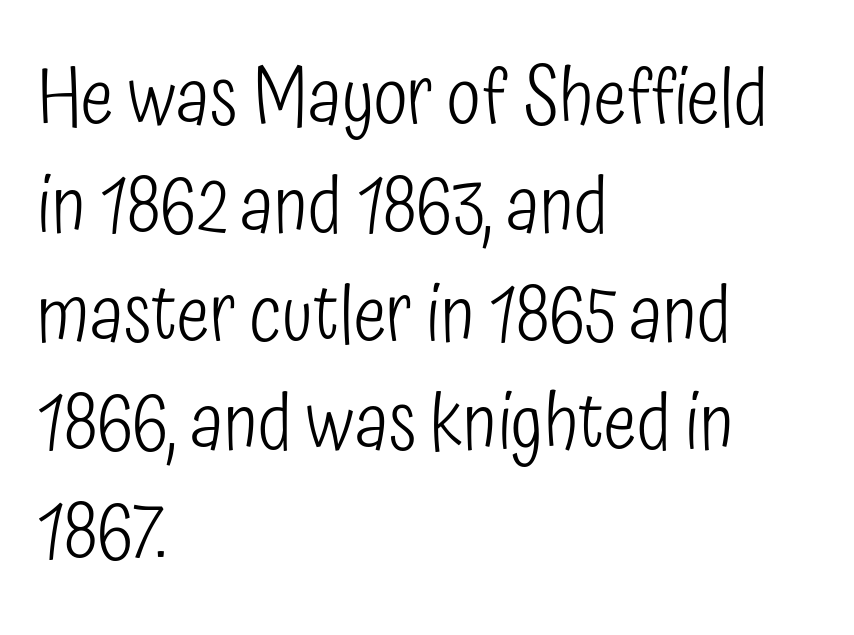
Q: Is the text bold? A: No.
Q: Is the text italic (slanted)? A: No, it is upright.
Q: Is the typeface a serif or a sans-serif typeface? A: Sans-serif.
Q: Is the text underlined? A: No.
Q: How is the paragraph aligned? A: Left-aligned.
Q: Is the spacing between letters normal or unusually wide? A: Normal.
Q: Is the spacing between lines tight, normal or loose? A: Normal.
Q: Width (condensed, normal, or wide)? A: Condensed.
Q: Stroke contrast? A: Low.
Q: x-height? A: Medium.
Q: Monospaced? A: No.
